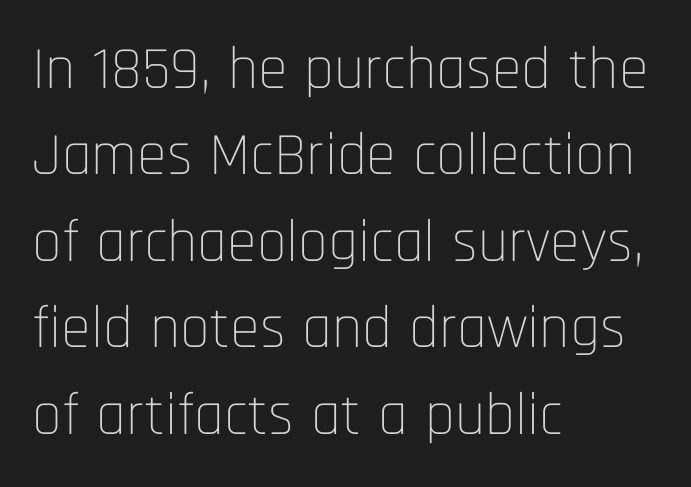
{"serif": "no", "italic": "no", "bold": "no", "weight": "thin", "width": "condensed", "stroke_contrast": "low", "x_height": "large", "monospaced": "no", "underline": "no", "align": "left", "line_spacing": "normal", "line_spacing_ratio": 1.44, "letter_spacing": "normal", "letter_spacing_em": 0.0, "glyph_px": 60}
